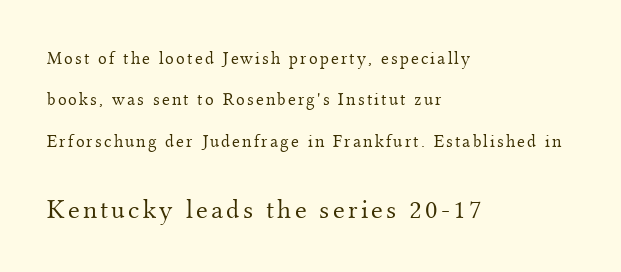
The image shows 27 px text type, upright; set left-aligned, loose line spacing (2.3x), not underlined; the second (bottom) block is 1.5x larger.
